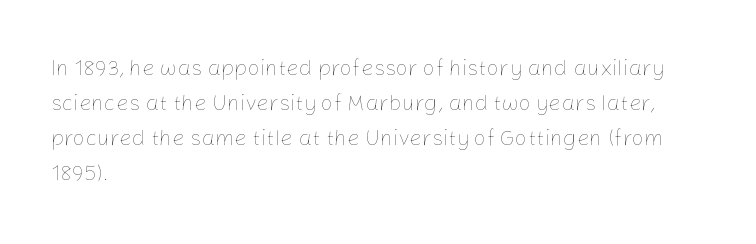
Every stem runs plumb, perpendicular to the baseline. Ink coverage per letter is moderate at most. Does extra space separate the letters? No, they use regular spacing. Line starts are locked; line ends wander. If you measured baseline to baseline, you'd find a middling distance.
